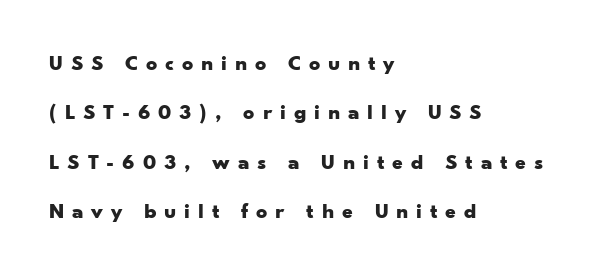
{"italic": "no", "bold": "yes", "underline": "no", "align": "left", "line_spacing": "loose", "line_spacing_ratio": 2.25, "letter_spacing": "wide", "letter_spacing_em": 0.35, "glyph_px": 22}
